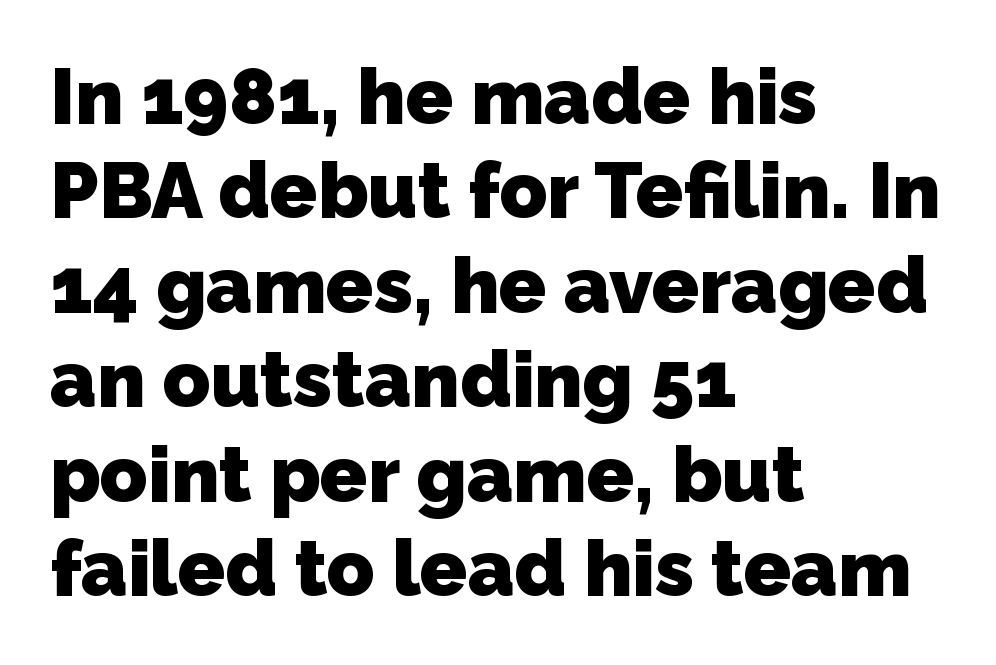
The image shows 78 px heavy sans-serif type; set left-aligned, line spacing 1.21x, normal letter spacing, not underlined; low stroke contrast and a medium x-height.
